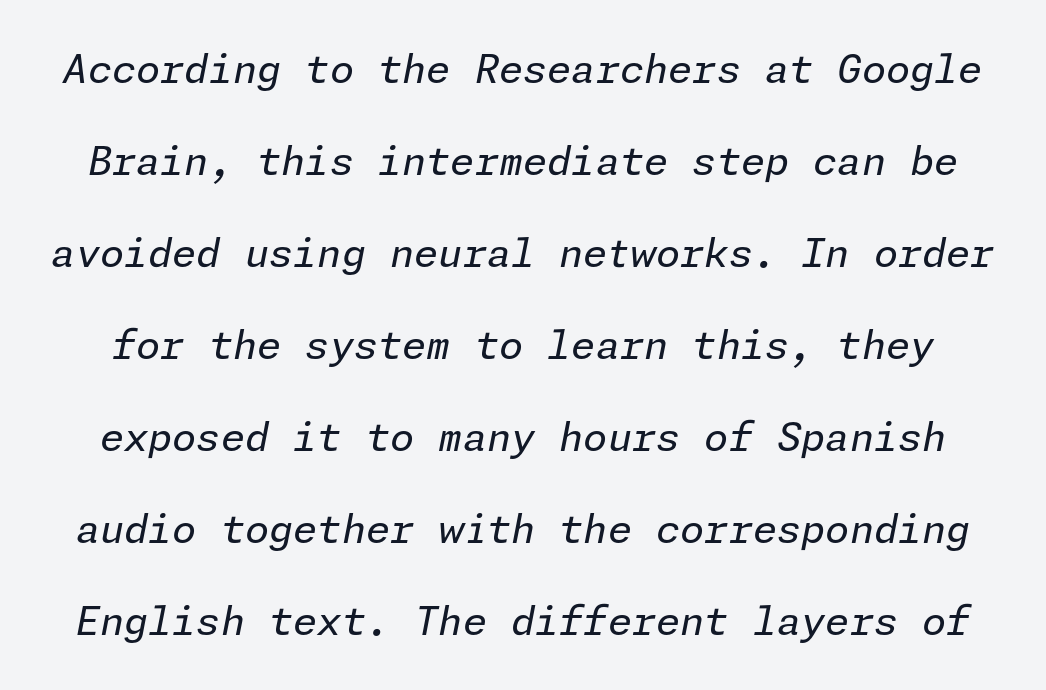
The image shows 39 px regular-weight type, italic (leaning right); set loose line spacing (2.36x), normal letter spacing, not underlined; low stroke contrast and a medium x-height.
